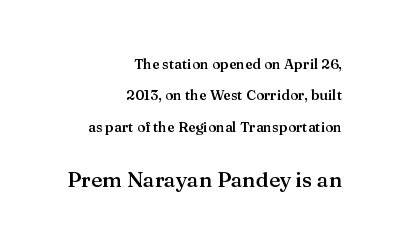
The image shows 21 px text type, upright; set right-aligned, loose line spacing (2.25x), normal letter spacing, not underlined; the second (bottom) block is 1.5x larger.
